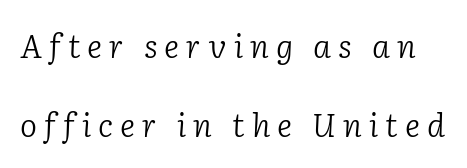
The image shows 32 px light serif type, italic (leaning right); set loose line spacing (2.48x), unusually wide letter spacing (+0.22 em), not underlined; low stroke contrast and a medium x-height.
